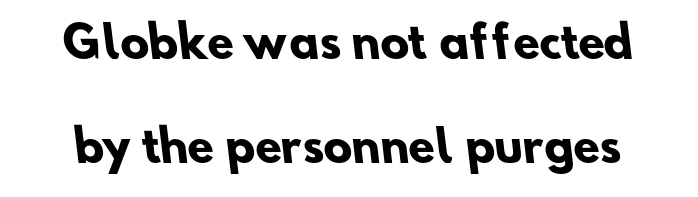
{"serif": "no", "bold": "yes", "weight": "heavy", "width": "normal", "stroke_contrast": "low", "x_height": "small", "monospaced": "no", "underline": "no", "line_spacing": "loose", "line_spacing_ratio": 2.41, "letter_spacing": "normal", "letter_spacing_em": 0.0, "glyph_px": 43}
